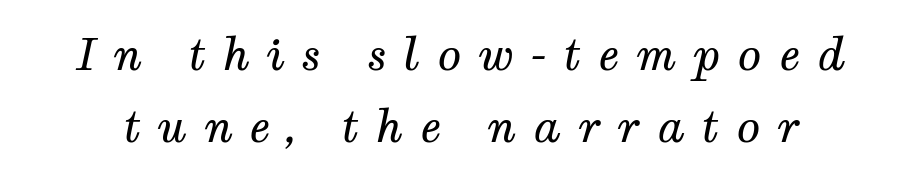
Q: Is the text bold? A: No.
Q: Is the text italic (slanted)? A: Yes, it leans right by about 12 degrees.
Q: Is the typeface a serif or a sans-serif typeface? A: Serif.
Q: Is the text underlined? A: No.
Q: Is the spacing between letters normal or unusually wide? A: Unusually wide.
Q: Is the spacing between lines tight, normal or loose? A: Normal.
Q: Width (condensed, normal, or wide)? A: Normal.
Q: Stroke contrast? A: Medium.
Q: x-height? A: Medium.
Q: Monospaced? A: No.
